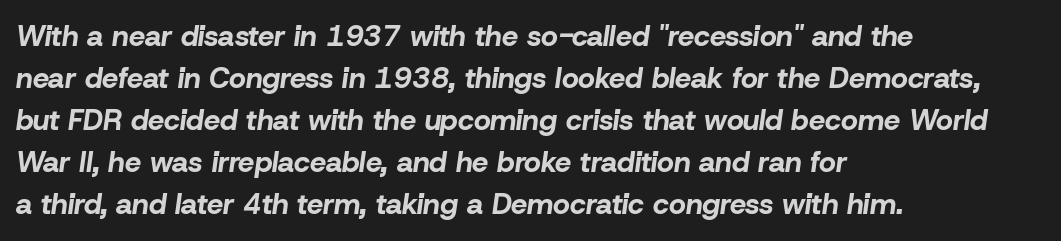
The face used here has the dense, thick strokes of a bold. A bare baseline throughout the passage. Vertical spacing — default. Observe the ordinary spacing: letters are neighbours, not strangers. Think of a printed novel: that variable character pitch is what you see here. Leftover space on each line is placed entirely after the last word.
